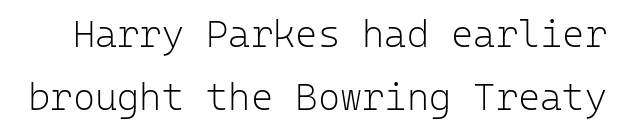
The image shows 38 px light sans-serif type, upright, monospaced; set normal line spacing (1.65x), normal letter spacing, not underlined; low stroke contrast and a medium x-height.
